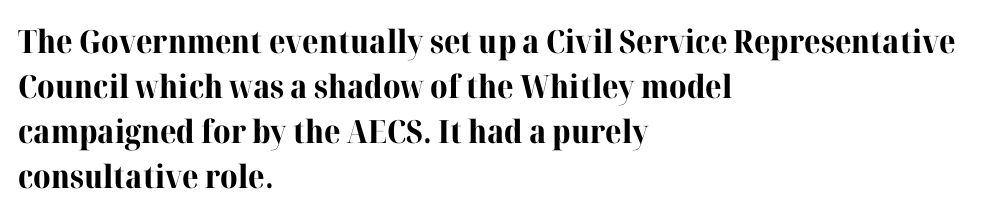
{"serif": "yes", "italic": "no", "bold": "yes", "weight": "bold", "width": "normal", "stroke_contrast": "high", "x_height": "medium", "monospaced": "no", "underline": "no", "align": "left", "line_spacing": "normal", "line_spacing_ratio": 1.41, "letter_spacing": "normal", "letter_spacing_em": 0.0, "glyph_px": 32}
